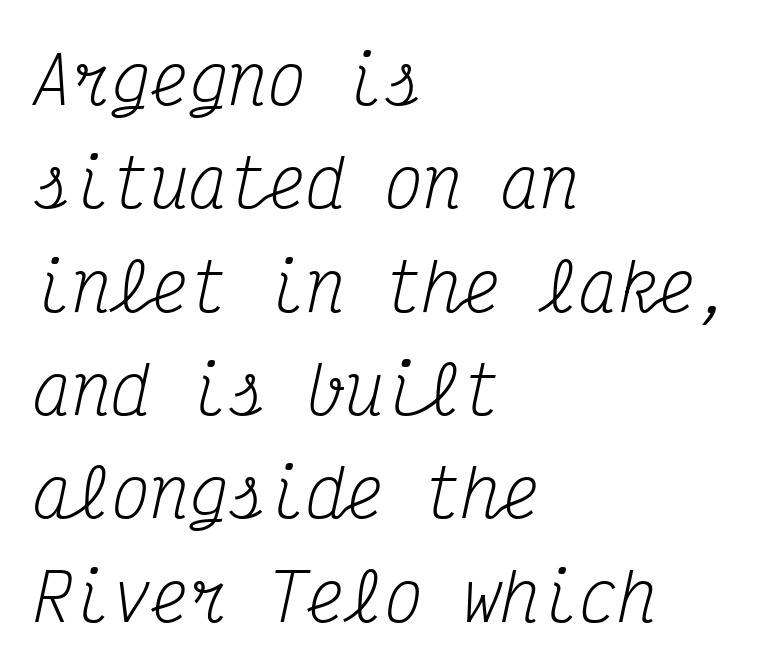
The string is rendered with underlining switched off. Compared with typical paragraphs, the rows here are spaced about the same. A typesetter would call this monospace, since all characters share one set width. Tracking here is standard; glyphs follow each other at the usual distance.
